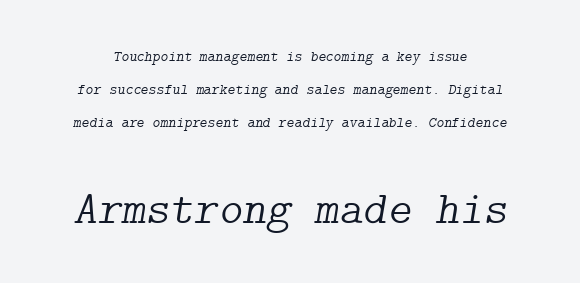
Plain, unruled lines of type. To sum up the face: it has serifs. Leading: increased. Each word holds together tightly as a unit, with standard inter-letter gaps. Characters are canted at an angle relative to the baseline's perpendicular. The passage shown begins with its smaller block and ends with its larger one.
